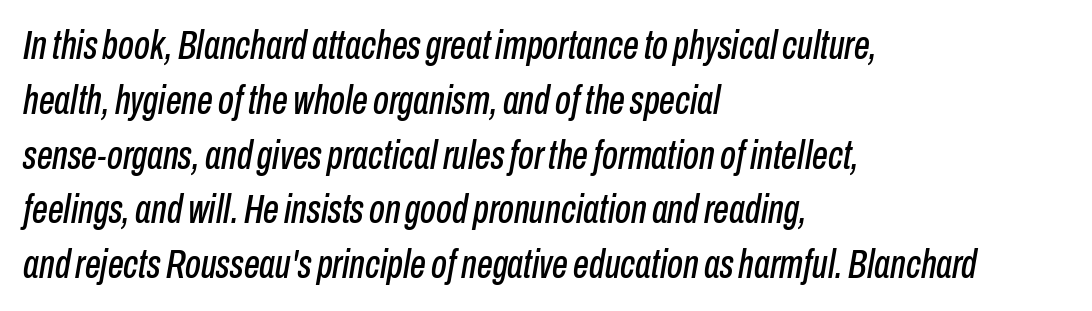
Observe the lean: these are italic letterforms. These lines are rendered in a variable-pitch font. Caption: standard tracking, unaltered. Honestly, there is no underline to notice here at all. Interline gaps are of average width in this sample.
